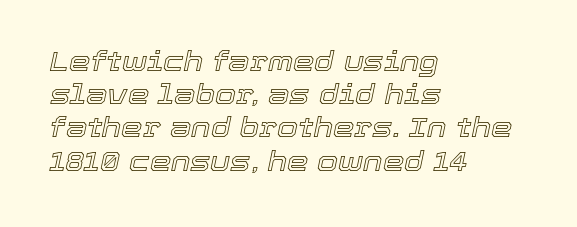
The image shows 27 px text type, italic (leaning right); set left-aligned, line spacing 1.23x, normal letter spacing, not underlined.
